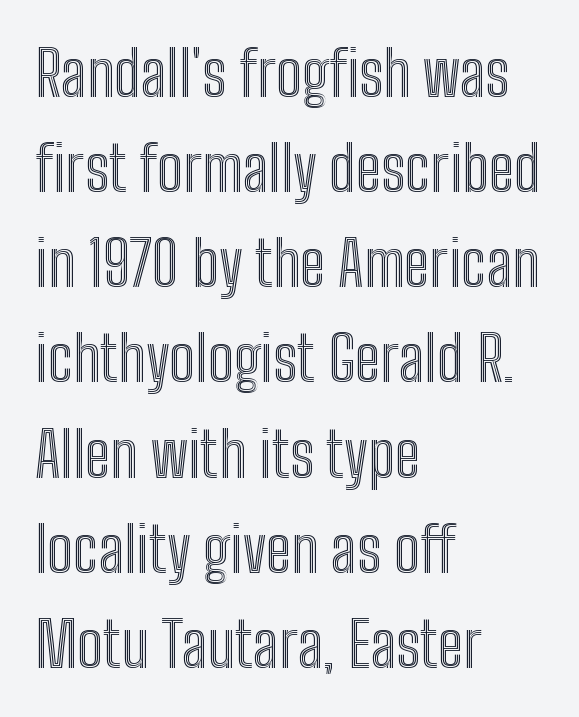
Q: Is the text italic (slanted)? A: No, it is upright.
Q: Is the text underlined? A: No.
Q: How is the paragraph aligned? A: Left-aligned.
Q: Is the spacing between letters normal or unusually wide? A: Normal.
Q: Is the spacing between lines tight, normal or loose? A: Normal.
Q: Width (condensed, normal, or wide)? A: Condensed.
Q: x-height? A: Medium.
Q: Monospaced? A: No.
